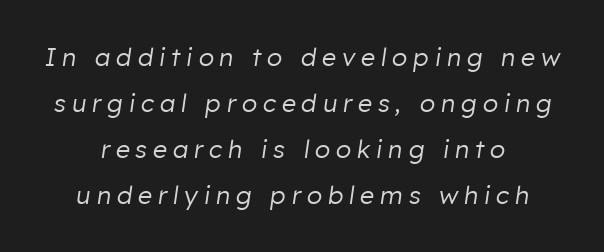
Q: Is the text bold? A: No.
Q: Is the text italic (slanted)? A: Yes, it leans right by about 8 degrees.
Q: Is the text underlined? A: No.
Q: How is the paragraph aligned? A: Centered.
Q: Is the spacing between letters normal or unusually wide? A: Unusually wide.
